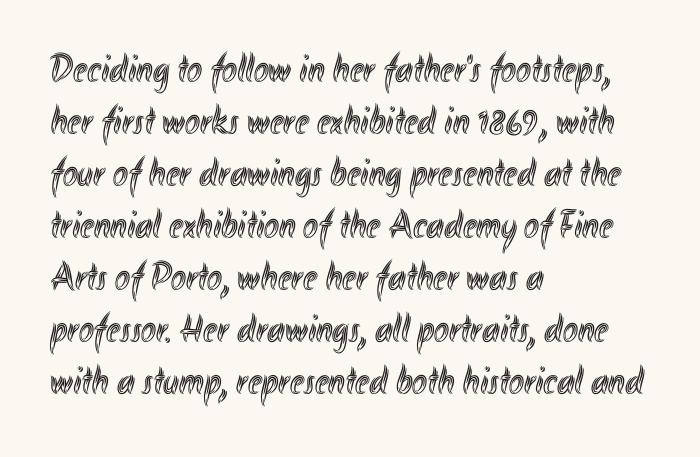
Q: Is the text italic (slanted)? A: Yes.
Q: Is the text underlined? A: No.
Q: How is the paragraph aligned? A: Left-aligned.
Q: Is the spacing between letters normal or unusually wide? A: Normal.
Q: Is the spacing between lines tight, normal or loose? A: Normal.
Q: Width (condensed, normal, or wide)? A: Condensed.
Q: x-height? A: Small.
Q: Monospaced? A: No.
